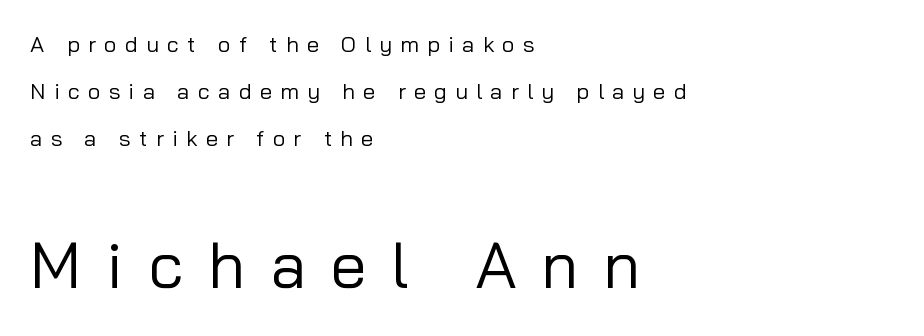
Q: Is the text bold? A: No.
Q: Is the text italic (slanted)? A: No, it is upright.
Q: Is the typeface a serif or a sans-serif typeface? A: Sans-serif.
Q: Is the text underlined? A: No.
Q: How is the paragraph aligned? A: Left-aligned.
Q: Is the spacing between letters normal or unusually wide? A: Unusually wide.
Q: Is the spacing between lines tight, normal or loose? A: Loose.
Q: Which block of text is set in a larger size, the first (top) or the second (bottom)? A: The second (bottom) one.
Q: Width (condensed, normal, or wide)? A: Normal.
Q: Stroke contrast? A: Low.
Q: x-height? A: Medium.
Q: Monospaced? A: No.
